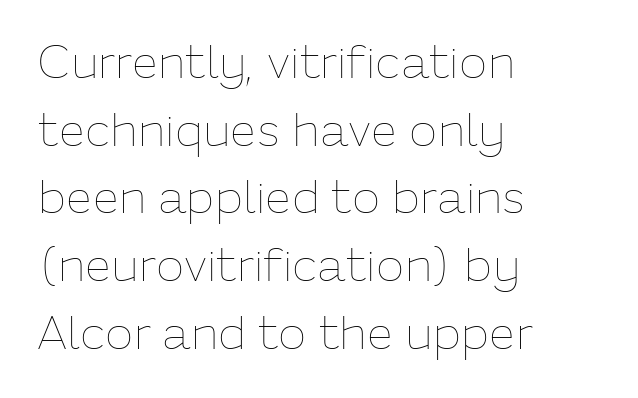
The setting favours the left margin, as ordinary paragraphs usually do. The face used here is proportionally spaced, like ordinary book or web type. Stroke mass is kept to a normal reading level or below. Letter spacing: default. Rows of type keep a routine distance in the vertical direction.
